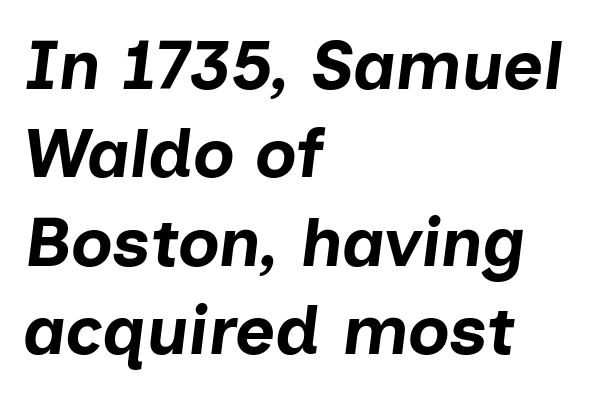
The sample has been set heavy, in full bold. Is the block centered? No — it sits flush against the left margin. Compared with typical body copy, the letter spacing here is the same. The font's italic variant was chosen for this text. You could not count columns in this text — the font is proportionally spaced.
